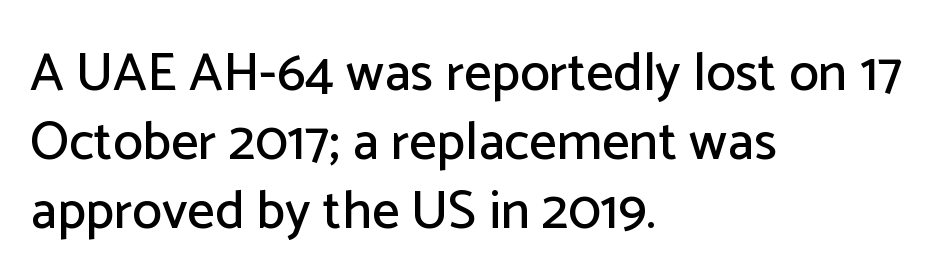
One-word summary of the alignment: left. Do the characters align in a grid? No, the font is proportional. Honestly, the row spacing looks completely unremarkable. This rendering employs a face without finishing strokes, i.e., a sans-serif. Check the space under the baseline: it is left empty. The specimen reads as upright at a glance.
